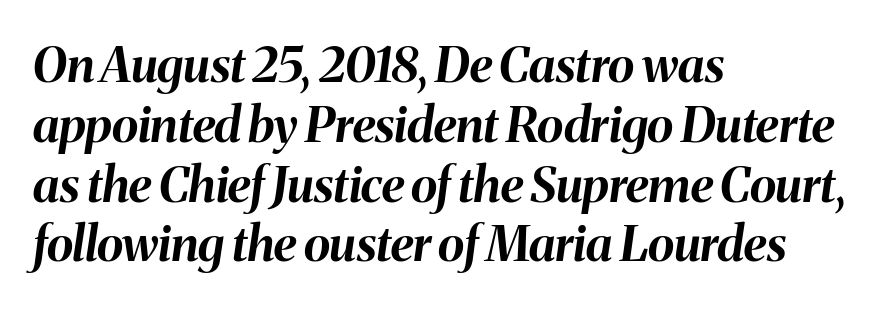
{"italic": "yes", "lean": "right", "slant_degrees": 8, "bold": "yes", "weight": "bold", "width": "normal", "stroke_contrast": "medium", "x_height": "medium", "monospaced": "no", "underline": "no", "align": "left", "line_spacing_ratio": 1.22, "letter_spacing": "normal", "letter_spacing_em": 0.0, "glyph_px": 49}
